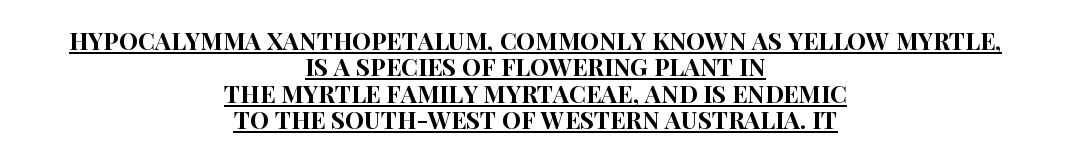
Honestly, the letter spacing is just normal — you wouldn't notice it. A baseline rule has been typeset under these characters. This is the regular roman posture of the typeface. Caption: multi-line text, centered on the measure.
